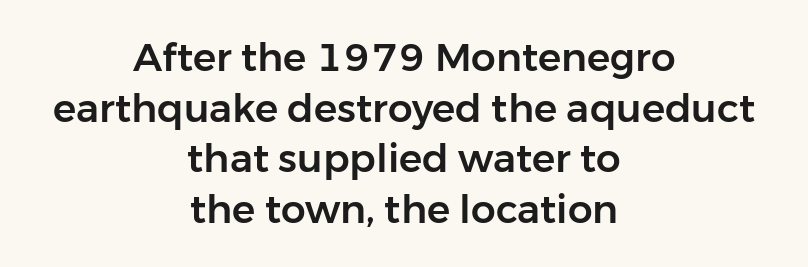
{"serif": "no", "italic": "no", "width": "normal", "stroke_contrast": "low", "x_height": "medium", "monospaced": "no", "underline": "no", "align": "center", "line_spacing": "normal", "line_spacing_ratio": 1.3, "letter_spacing": "normal", "letter_spacing_em": 0.0, "glyph_px": 39}
